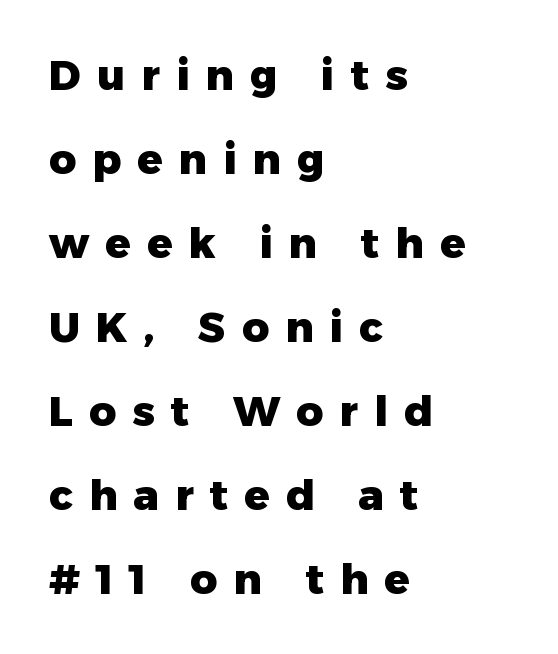
This sample uses an upright cut, with every glyph sitting square on the baseline. Observe the absence of serifs on each vertical stroke in this sample. Every row of glyphs begins at an identical x-position on the left. A dark, heavy texture on the line: the type is bold.
